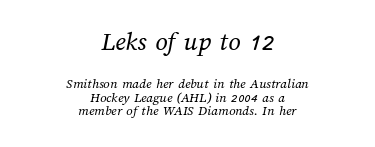
{"bold": "no", "underline": "no", "align": "center", "line_spacing": "tight", "line_spacing_ratio": 0.98, "letter_spacing": "normal", "letter_spacing_em": 0.0, "larger_block": "first", "size_ratio": 1.93, "glyph_px": 27}
